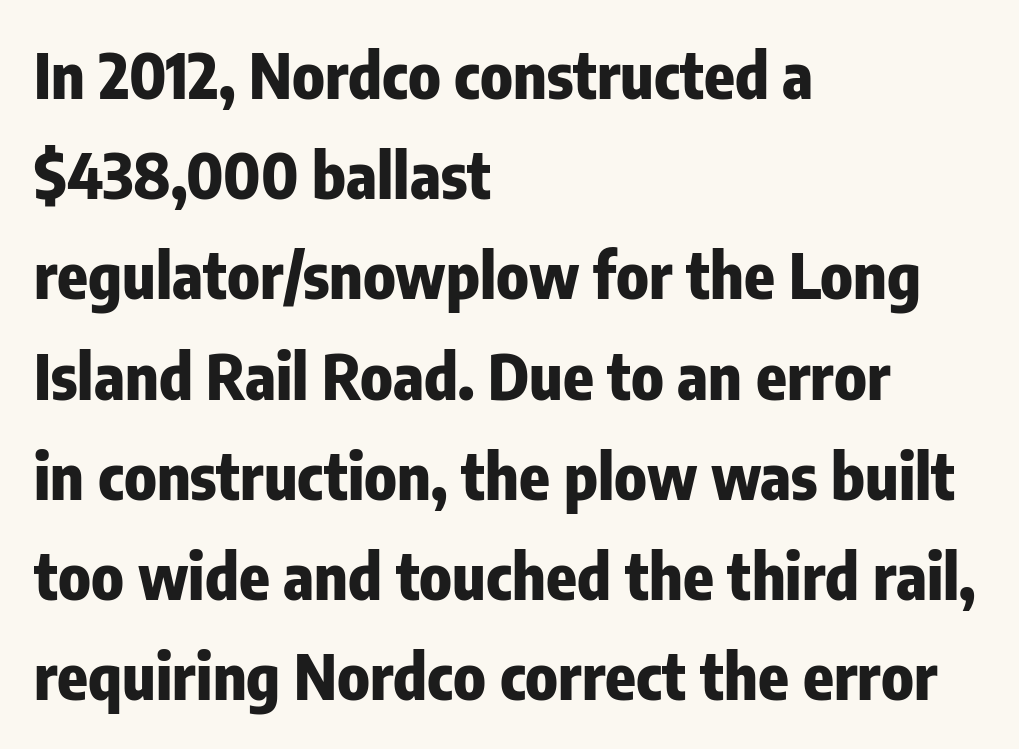
The image shows 63 px heavy, condensed sans-serif type, upright; set left-aligned, normal line spacing (1.59x), normal letter spacing, not underlined; low stroke contrast and a medium x-height.
